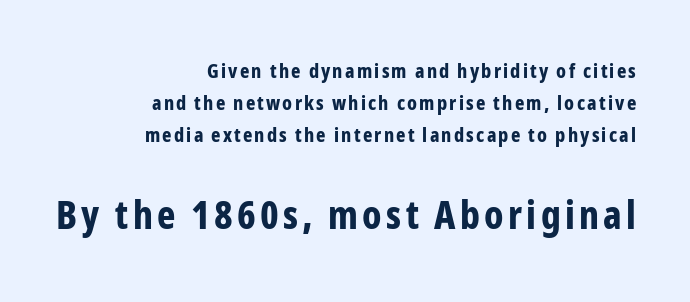
Normally led — the rows are evenly, conventionally spaced. Where is the straight margin? On the right. Are there feet on the stems? There aren't — it's a sans. The emphasis by scale lands on block number two, below. The specimen reads as upright at a glance. The space directly below the letters is spotless.
